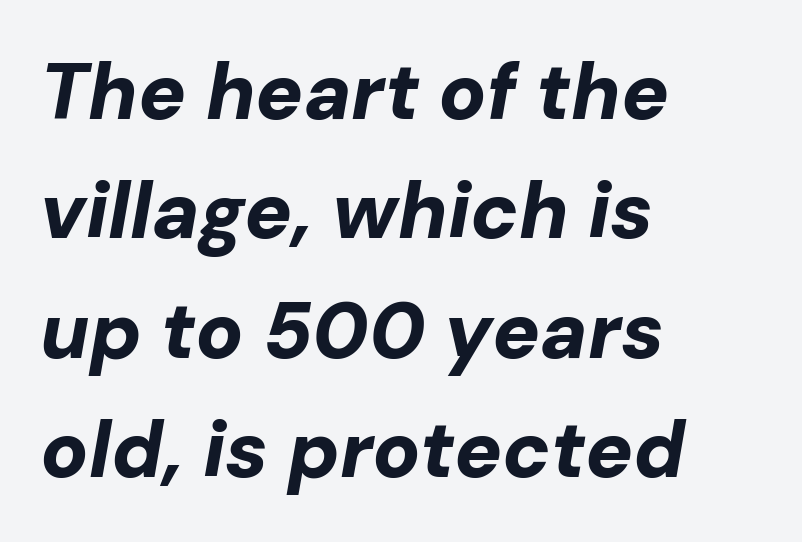
The strip under each line holds only bare page. Notice how the passage keeps a crisp vertical edge on the left only. You can tell it's italic because the verticals aren't actually vertical. This sample has the flowing, uneven cadence of proportional lettering. The rendering keeps characters at their native spacing.
